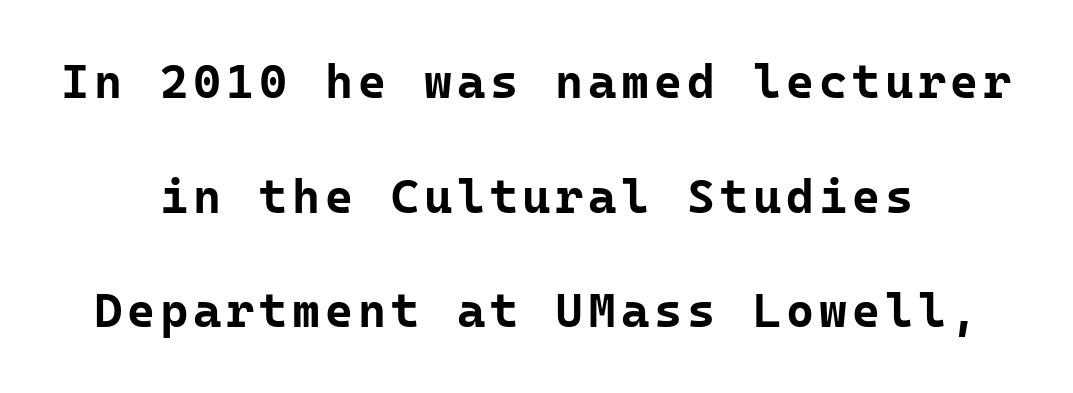
Compared with typical paragraphs, the rows here are farther apart. The characters look thick and weighty, a clear bold. The typography opts for an upright posture over an oblique one. A bare baseline throughout the passage. The paragraph shown floats in the horizontal middle.
